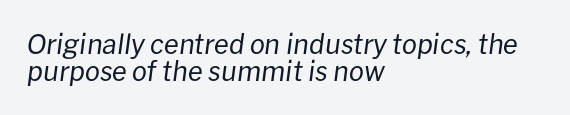
{"italic": "yes", "lean": "right", "slant_degrees": 8, "bold": "no", "underline": "no", "align": "left", "line_spacing": "tight", "line_spacing_ratio": 1.0, "letter_spacing": "normal", "letter_spacing_em": 0.0, "glyph_px": 27}
